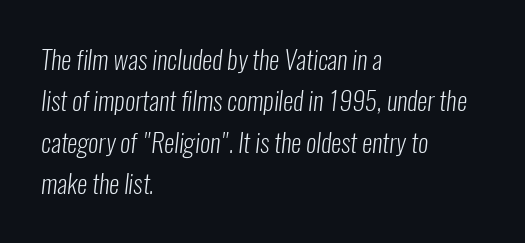
{"bold": "no", "underline": "no", "align": "left", "line_spacing": "normal", "line_spacing_ratio": 1.59, "letter_spacing": "normal", "letter_spacing_em": 0.0, "glyph_px": 26}
